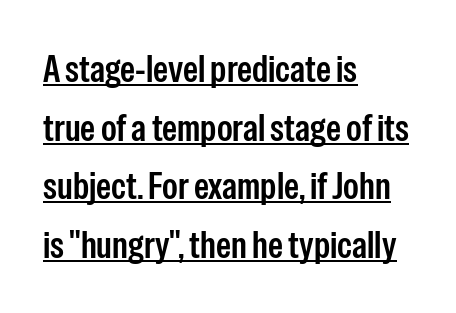
Which margin do the lines hug? The left one — the right edge is uneven. Nope, no serifs anywhere on these letters. A continuous stroke trails under the words, as in a hyperlink. Successive baselines arrive at the customary interval. Ordinary non-slanted type is in use. Spacing verdict: proportional, widths tailored to each character.
